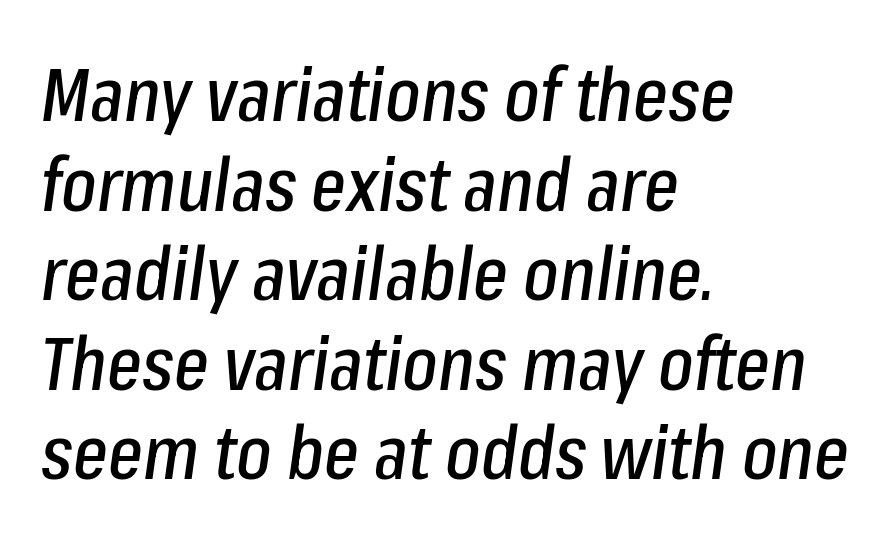
Q: Is the text italic (slanted)? A: Yes, it leans right by about 8 degrees.
Q: Is the text underlined? A: No.
Q: How is the paragraph aligned? A: Left-aligned.
Q: Is the spacing between letters normal or unusually wide? A: Normal.
Q: Width (condensed, normal, or wide)? A: Condensed.
Q: Stroke contrast? A: Low.
Q: x-height? A: Medium.
Q: Monospaced? A: No.
